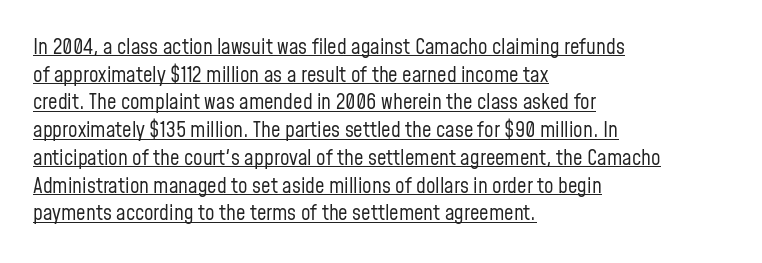
{"italic": "no", "bold": "no", "underline": "yes", "align": "left", "line_spacing": "normal", "line_spacing_ratio": 1.32, "letter_spacing": "normal", "letter_spacing_em": 0.0, "glyph_px": 21}
